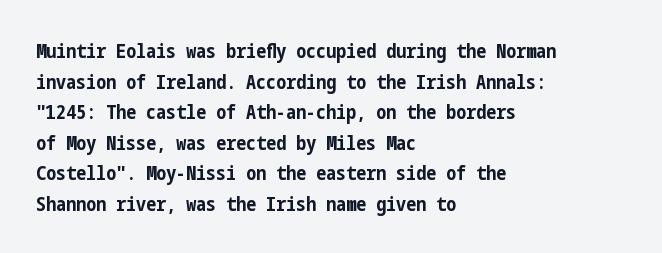
The image shows 20 px bold type, upright; set left-aligned, normal line spacing (1.53x), normal letter spacing, not underlined.
